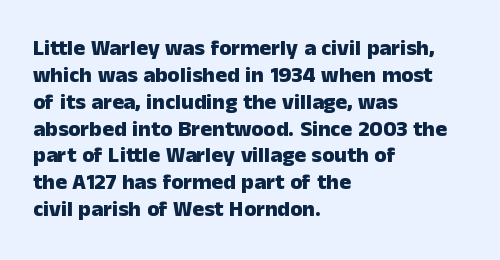
Q: Is the text bold? A: Yes.
Q: Is the text italic (slanted)? A: No, it is upright.
Q: Is the text underlined? A: No.
Q: How is the paragraph aligned? A: Left-aligned.
Q: Is the spacing between letters normal or unusually wide? A: Normal.
